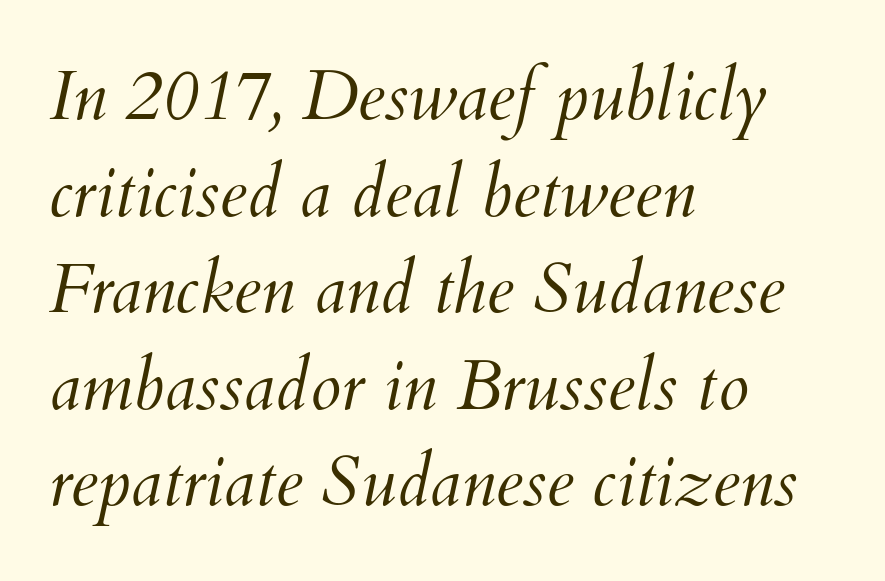
{"italic": "yes", "lean": "right", "slant_degrees": 12, "bold": "no", "weight": "light", "width": "normal", "stroke_contrast": "medium", "x_height": "small", "monospaced": "no", "underline": "no", "align": "left", "line_spacing": "normal", "line_spacing_ratio": 1.38, "letter_spacing": "normal", "letter_spacing_em": 0.0, "glyph_px": 70}
